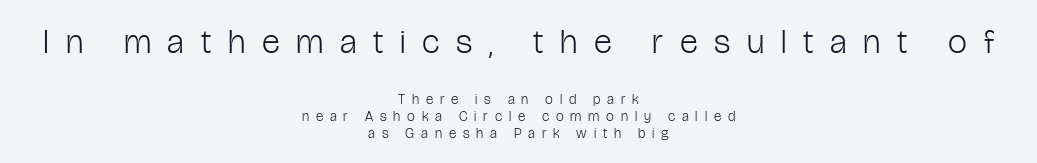
Q: Is the text bold? A: No.
Q: Is the text italic (slanted)? A: No, it is upright.
Q: Is the typeface a serif or a sans-serif typeface? A: Sans-serif.
Q: Is the text underlined? A: No.
Q: How is the paragraph aligned? A: Centered.
Q: Is the spacing between letters normal or unusually wide? A: Unusually wide.
Q: Which block of text is set in a larger size, the first (top) or the second (bottom)? A: The first (top) one.
Q: Width (condensed, normal, or wide)? A: Condensed.
Q: Stroke contrast? A: Low.
Q: x-height? A: Medium.
Q: Monospaced? A: No.
